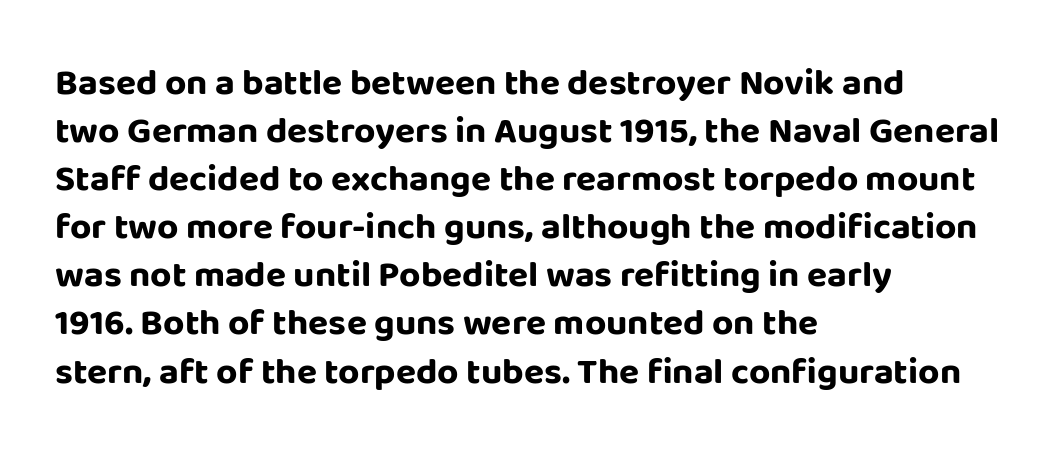
The image shows 37 px bold sans-serif type, upright; set left-aligned, normal line spacing (1.3x), normal letter spacing, not underlined; low stroke contrast and a large x-height.
